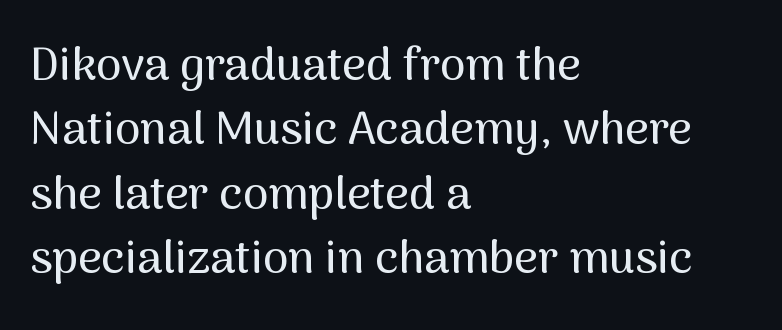
Vertically, the passage feels balanced, rows spaced as you'd expect. The words here are not underlined. Nope, no serifs anywhere on these letters. Teacher's note: observe the even left margin — that is flush-left alignment. A typesetter would mark this as roman, not italic.
